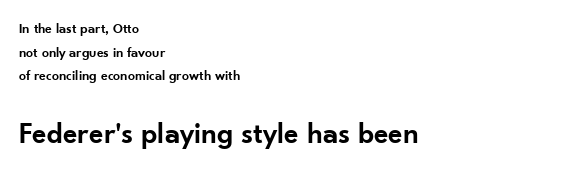
Q: Is the text bold? A: Semi-bold.
Q: Is the text italic (slanted)? A: No, it is upright.
Q: Is the typeface a serif or a sans-serif typeface? A: Sans-serif.
Q: Is the text underlined? A: No.
Q: How is the paragraph aligned? A: Left-aligned.
Q: Is the spacing between letters normal or unusually wide? A: Normal.
Q: Is the spacing between lines tight, normal or loose? A: Normal.
Q: Which block of text is set in a larger size, the first (top) or the second (bottom)? A: The second (bottom) one.
Q: Width (condensed, normal, or wide)? A: Normal.
Q: Stroke contrast? A: Low.
Q: x-height? A: Small.
Q: Monospaced? A: No.
